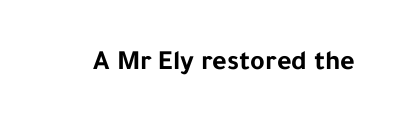
The image shows 28 px bold sans-serif type, upright; set normal letter spacing, not underlined; low stroke contrast and a medium x-height.
